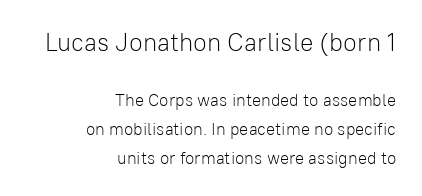
{"italic": "no", "bold": "no", "underline": "no", "align": "right", "line_spacing_ratio": 1.72, "letter_spacing": "normal", "letter_spacing_em": 0.0, "larger_block": "first", "size_ratio": 1.47, "glyph_px": 25}
